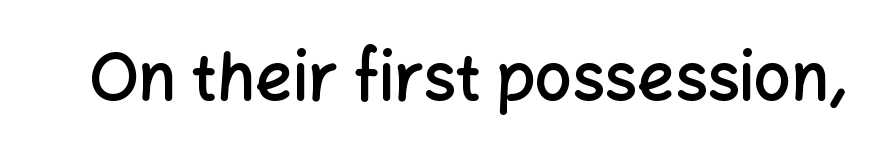
Heft: intermediate — a semibold. Upright lettering throughout. The passage shown is typed in a proportional face where columns would drift. The horizontal fit of the characters is conventional and even. Honestly, there is no underline to notice here at all. Unlike a traditional serif, this face leaves its strokes unadorned.
